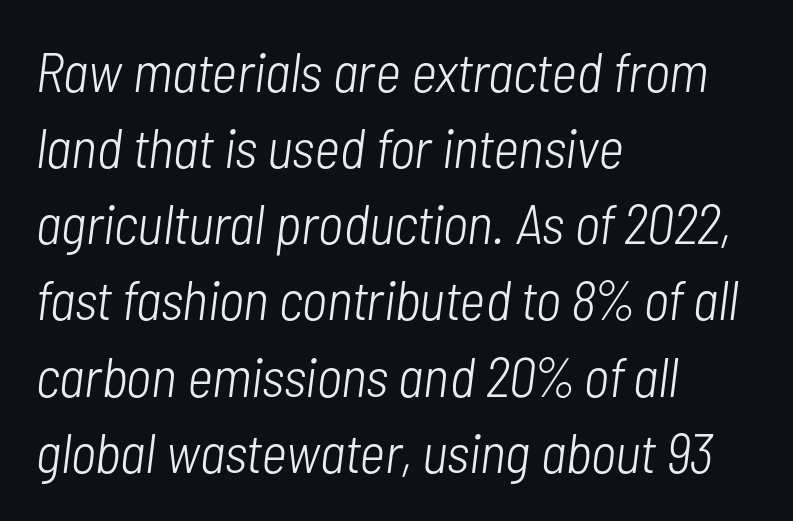
{"italic": "yes", "lean": "right", "slant_degrees": 7, "bold": "no", "weight": "light", "width": "condensed", "stroke_contrast": "low", "x_height": "medium", "monospaced": "no", "underline": "no", "align": "left", "line_spacing": "normal", "line_spacing_ratio": 1.36, "letter_spacing": "normal", "letter_spacing_em": 0.0, "glyph_px": 56}
